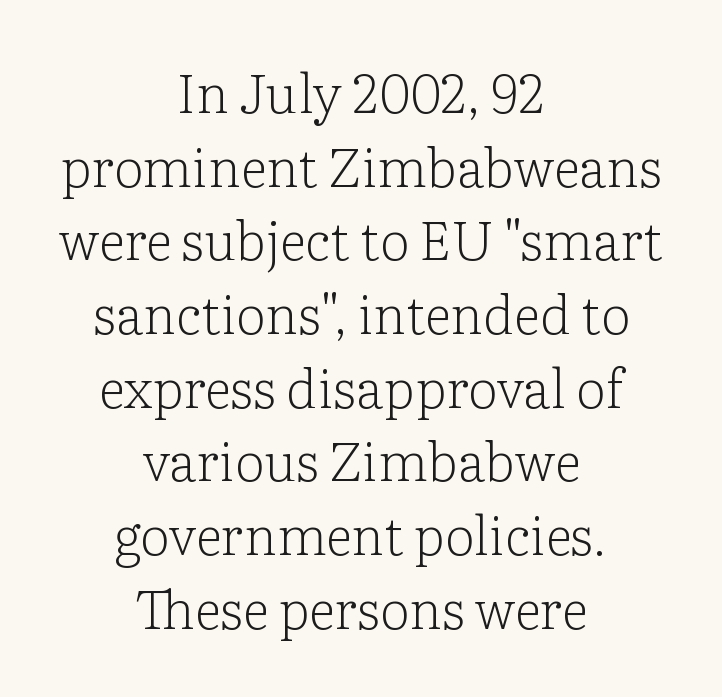
Q: Is the text bold? A: No.
Q: Is the text italic (slanted)? A: No, it is upright.
Q: Is the typeface a serif or a sans-serif typeface? A: Serif.
Q: Is the text underlined? A: No.
Q: How is the paragraph aligned? A: Centered.
Q: Is the spacing between letters normal or unusually wide? A: Normal.
Q: Is the spacing between lines tight, normal or loose? A: Normal.
Q: Width (condensed, normal, or wide)? A: Normal.
Q: Stroke contrast? A: Low.
Q: x-height? A: Medium.
Q: Monospaced? A: No.
